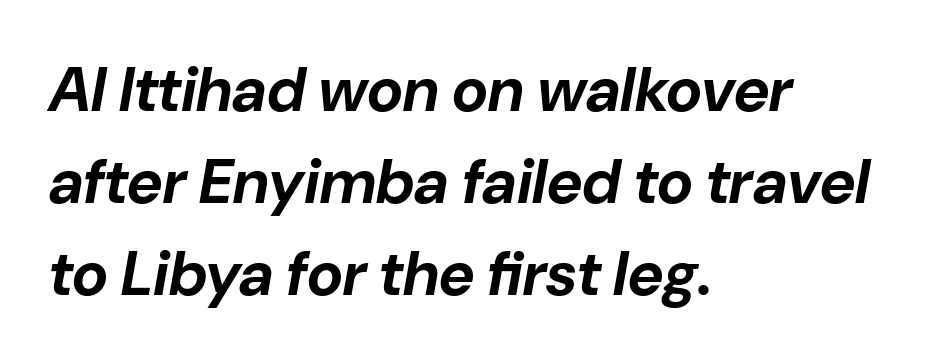
The image shows 62 px bold type, italic (leaning right); set left-aligned, normal line spacing (1.48x), normal letter spacing, not underlined; low stroke contrast and a medium x-height.
